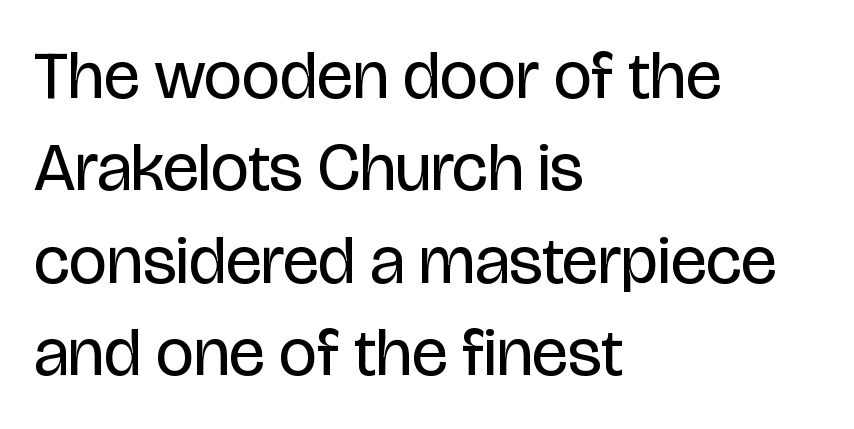
It's the straight-up-and-down kind of type. In terms of letterspacing, this is plain default setting. Stroke mass is kept to a normal reading level or below. Clear beneath every line of the passage. If you measured baseline to baseline, you'd find a middling distance. Layout note: lines flush left.
